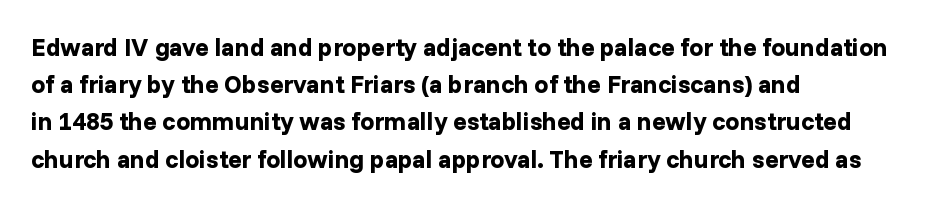
Italic: no, the glyphs are upright roman. Weight: bold. A typesetter would call this zero additional tracking. Does the copy run flush right? No — it runs flush left. In terms of leading, this rendering sits right in the middle. Quick note: underline off.
